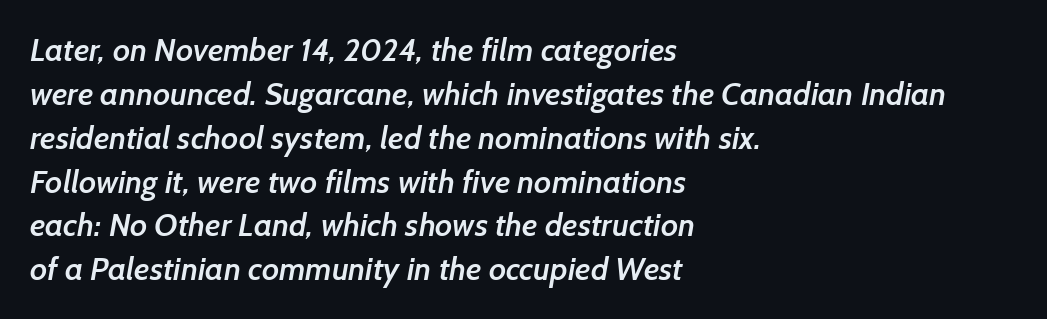
The characters look somewhat weighty, a semibold short of true bold. The characters display no serif detailing; their extremities are plain. Clear beneath every line of the passage. These lines are rendered in a variable-pitch font. The designer left line spacing at the default.
